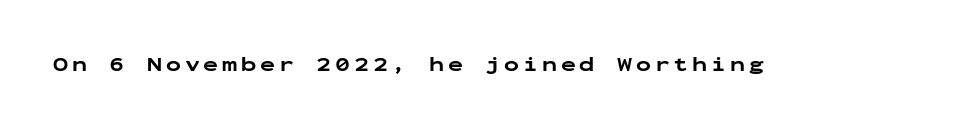
The image shows 20 px bold type, upright; set not underlined.
